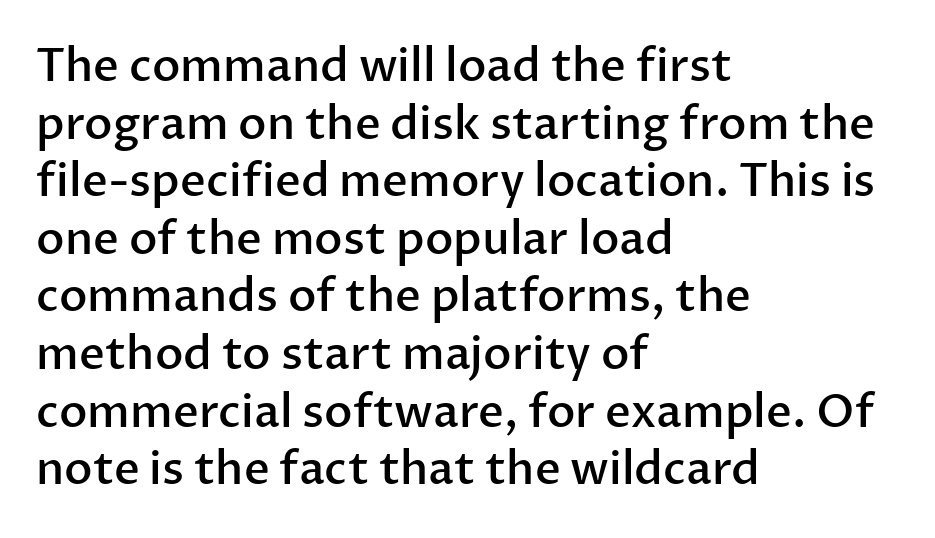
The image shows 45 px semibold sans-serif type, upright; set left-aligned, normal line spacing (1.28x), normal letter spacing, not underlined; low stroke contrast and a medium x-height.
